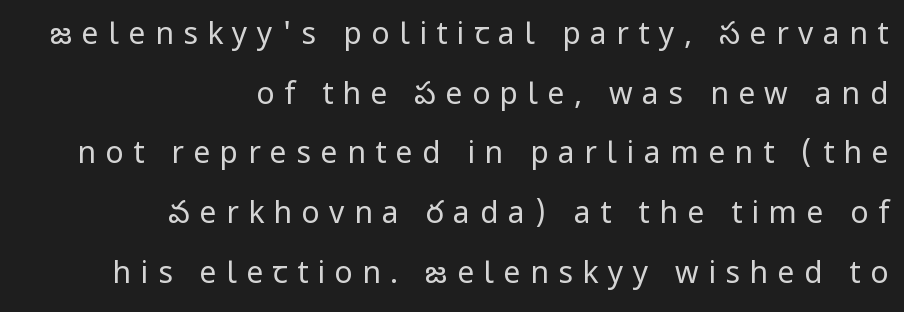
{"serif": "no", "italic": "no", "bold": "no", "weight": "regular", "width": "normal", "stroke_contrast": "low", "x_height": "medium", "monospaced": "no", "underline": "no", "align": "right", "line_spacing": "loose", "line_spacing_ratio": 1.99, "letter_spacing": "wide", "letter_spacing_em": 0.32, "glyph_px": 30}
